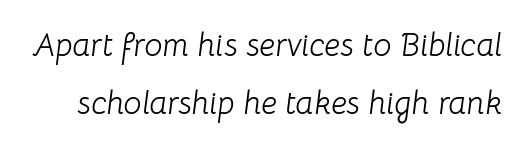
The axis of the letterforms is tilted away from vertical. The rendering keeps characters at their native spacing. Anything drawn beneath the words? Only blank space. Is this a fixed-width face? No — the glyphs have proportional, varying widths. Each stroke keeps to a modest, everyday thickness or less.
